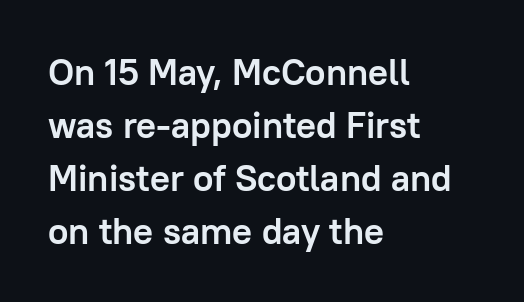
Q: Is the text bold? A: Yes.
Q: Is the text italic (slanted)? A: No, it is upright.
Q: Is the typeface a serif or a sans-serif typeface? A: Sans-serif.
Q: Is the text underlined? A: No.
Q: How is the paragraph aligned? A: Left-aligned.
Q: Is the spacing between letters normal or unusually wide? A: Normal.
Q: Is the spacing between lines tight, normal or loose? A: Normal.
Q: Width (condensed, normal, or wide)? A: Normal.
Q: Stroke contrast? A: Low.
Q: x-height? A: Medium.
Q: Monospaced? A: No.
